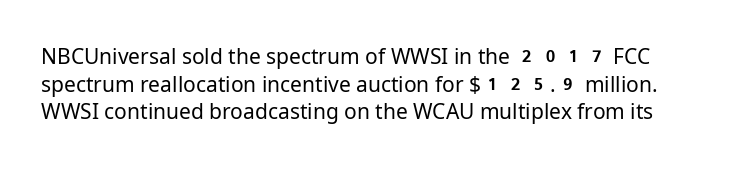
{"italic": "no", "bold": "no", "underline": "no", "line_spacing": "normal", "line_spacing_ratio": 1.32, "letter_spacing": "normal", "letter_spacing_em": 0.0, "glyph_px": 21}
